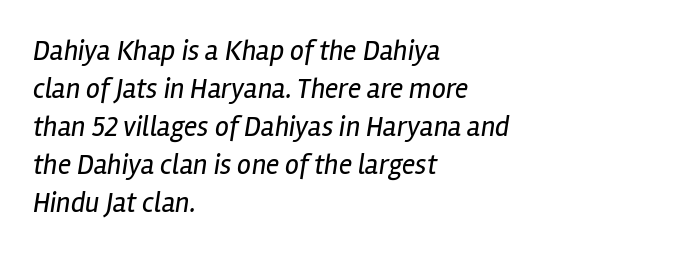
What stands out about the letter spacing? Nothing — it is the standard amount. Is the type slanted? Yes — the strokes lean at a clear angle. Note the varied advance widths — an 'i' is clearly narrower than an 'm'. Leading matches the norm, producing a regular column. Unmarked baselines from the first word to the last. Reading down the block, your eye returns to a fixed left position each line.
